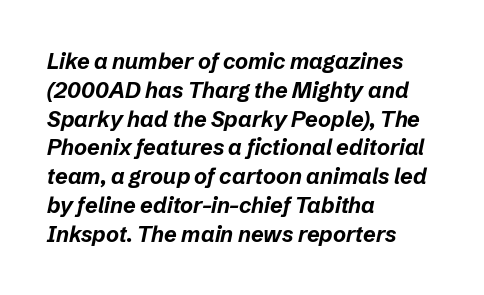
The image shows 22 px bold type, italic (leaning right); set left-aligned, normal line spacing (1.31x), normal letter spacing, not underlined.
